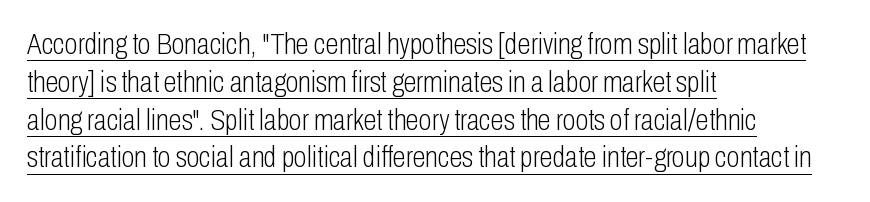
The image shows 30 px light, condensed sans-serif type, upright; set left-aligned, normal line spacing (1.26x), normal letter spacing, underlined; low stroke contrast and a medium x-height.
